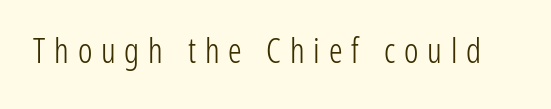
{"serif": "no", "italic": "no", "bold": "no", "weight": "light", "width": "condensed", "stroke_contrast": "low", "x_height": "medium", "monospaced": "no", "underline": "no", "letter_spacing": "wide", "letter_spacing_em": 0.26, "glyph_px": 34}
